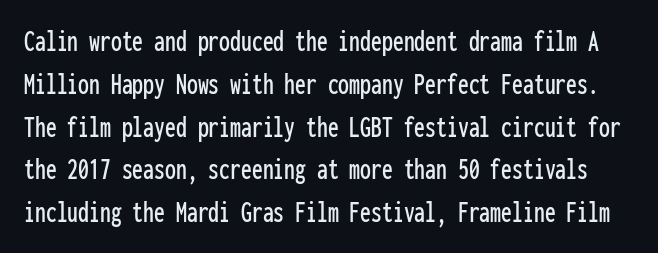
The image shows 31 px condensed sans-serif type, upright, monospaced; set normal line spacing (1.38x), normal letter spacing, not underlined; low stroke contrast and a medium x-height.
